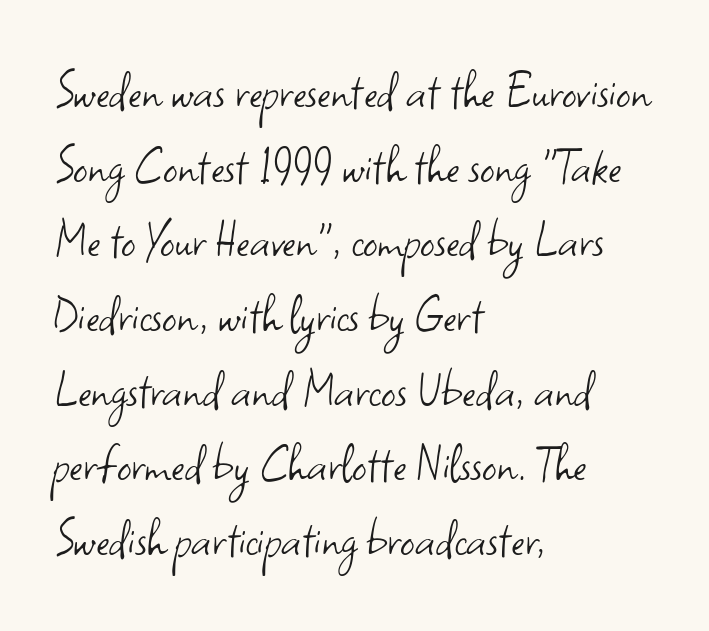
The zone under the glyphs is completely vacant. Leading: standard. Compared with typical body copy, the letter spacing here is the same. Is this a fixed-width face? No — the glyphs have proportional, varying widths. The paragraph has a hard left edge and a soft right edge.
